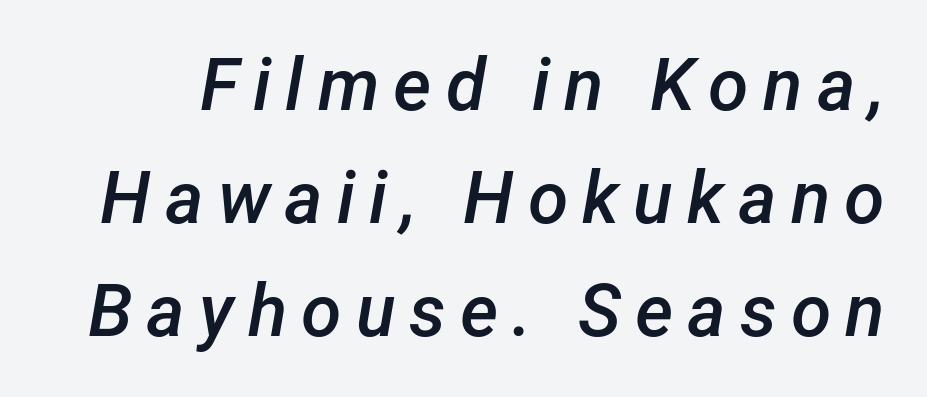
{"italic": "yes", "lean": "right", "slant_degrees": 12, "bold": "semi", "weight": "semibold", "width": "normal", "stroke_contrast": "low", "x_height": "medium", "monospaced": "no", "underline": "no", "line_spacing": "normal", "line_spacing_ratio": 1.55, "glyph_px": 73}
